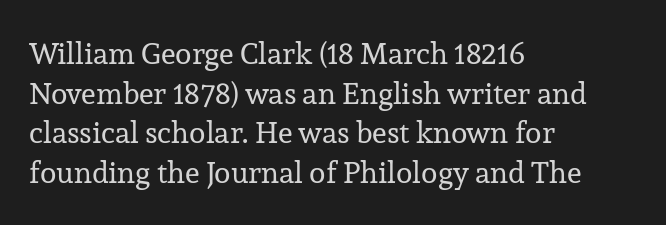
Ascenders rise straight up at ninety degrees. This block has exactly the height ordinary leading produces. Compared with typical body copy, the letter spacing here is the same. The strokes carry an ordinary text weight at most.
